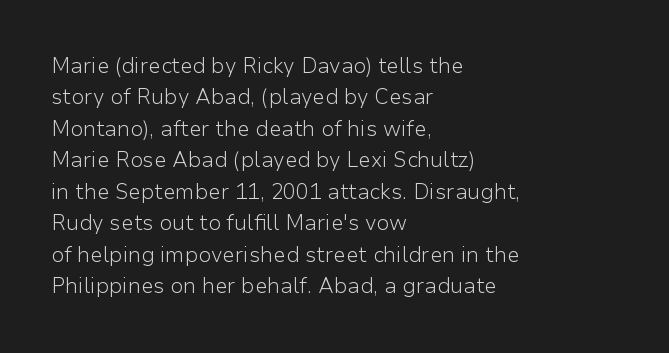
Each row of text sits above clean, open space. Italic? Not at all — the glyphs are vertical. Typeset ragged right — the left edge is the straight one. Each word holds together tightly as a unit, with standard inter-letter gaps. Interline gaps are of average width in this sample.
